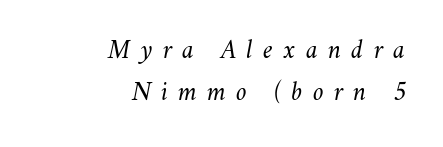
{"italic": "yes", "lean": "right", "slant_degrees": 11, "bold": "no", "underline": "no", "align": "right", "line_spacing": "normal", "line_spacing_ratio": 1.57, "letter_spacing": "wide", "letter_spacing_em": 0.38, "glyph_px": 27}
